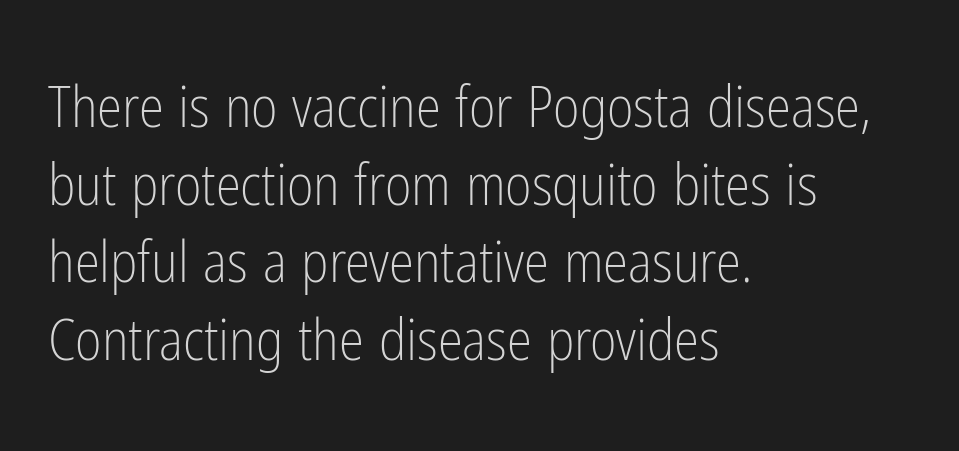
{"serif": "no", "italic": "no", "bold": "no", "weight": "light", "width": "condensed", "stroke_contrast": "low", "x_height": "medium", "monospaced": "no", "underline": "no", "align": "left", "line_spacing": "normal", "line_spacing_ratio": 1.36, "letter_spacing": "normal", "letter_spacing_em": 0.0, "glyph_px": 57}
